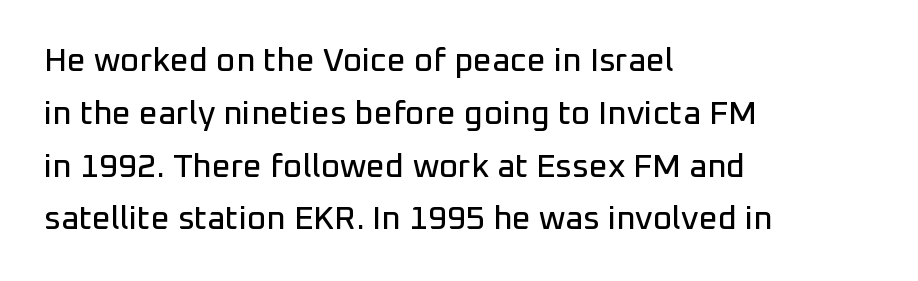
This is roman type, the default non-slanted kind. The letterforms sit shoulder to shoulder at normal distance. In terms of letterform style, serifs are entirely absent. Notice how descenders clear the ascenders below comfortably — that's standard leading. Looks like regular typesetting: each glyph gets only the width it needs.
